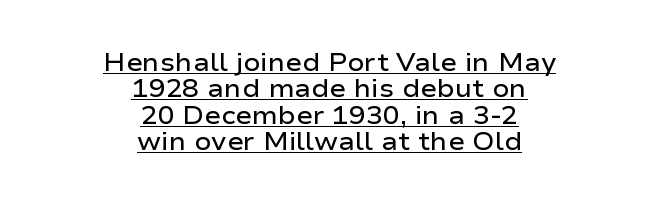
The characters look somewhat weighty, a semibold short of true bold. Baseline-to-baseline distance is barely more than the letter height. Upright lettering throughout. In CSS terms this would be text-align: center. In designer terms, the underline attribute is active on this setting.
